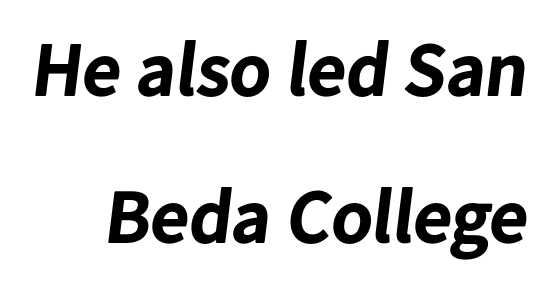
Looks like regular typesetting: each glyph gets only the width it needs. Letters rest on an invisible, unmarked baseline. Are there feet on the stems? There aren't — it's a sans. These lines keep a tight, regular rhythm from letter to letter. The rendering uses a large line-height, opening up the rows. The strokes are fattened all the way to bold.
